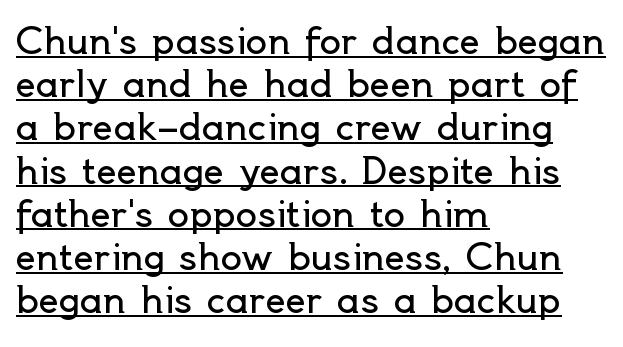
Q: Is the text bold? A: No.
Q: Is the text italic (slanted)? A: No, it is upright.
Q: Is the typeface a serif or a sans-serif typeface? A: Sans-serif.
Q: Is the text underlined? A: Yes.
Q: How is the paragraph aligned? A: Left-aligned.
Q: Is the spacing between letters normal or unusually wide? A: Normal.
Q: Width (condensed, normal, or wide)? A: Normal.
Q: x-height? A: Small.
Q: Monospaced? A: No.
